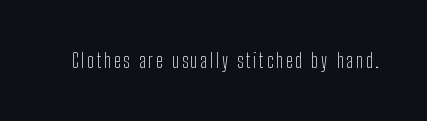
{"italic": "no", "bold": "no", "underline": "no", "glyph_px": 20}
